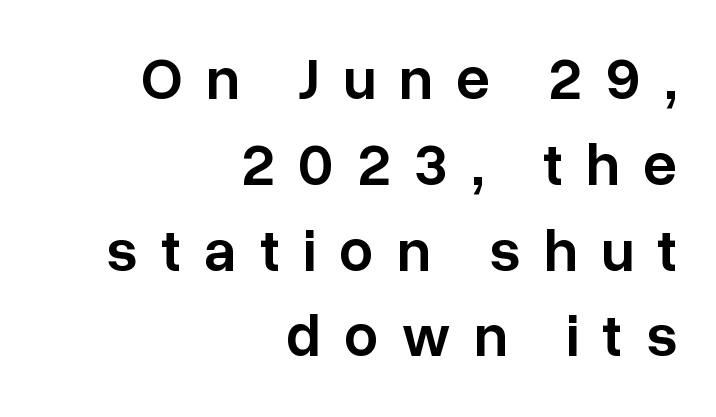
Typographically, this falls in the sans-serif category. Notice how the passage keeps a crisp vertical edge on the right only. Summary of weight: moderately heavy, a semibold. The line texture is sparse and dotted thanks to wide tracking. A typesetter would call this proportional, since set widths differ per character. Whoever set this chose a conventional vertical rhythm.
